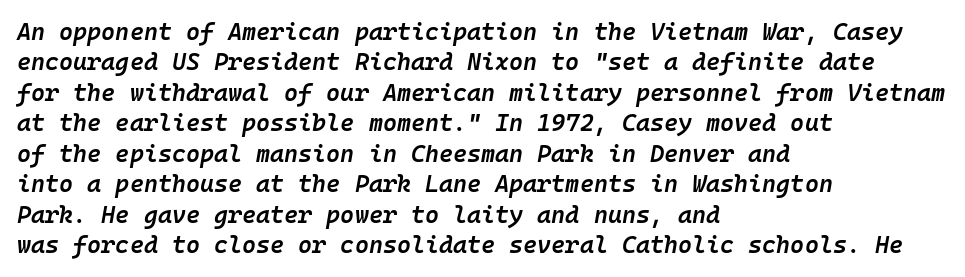
{"italic": "yes", "lean": "right", "slant_degrees": 10, "bold": "semi", "underline": "no", "align": "left", "line_spacing": "normal", "line_spacing_ratio": 1.27, "letter_spacing": "normal", "letter_spacing_em": 0.0, "glyph_px": 24}
